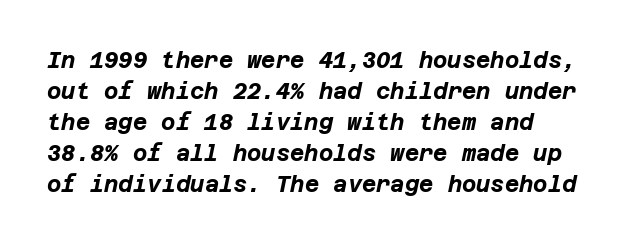
Heavy-handed strokes throughout: this text is bold. Each row of text sits above clean, open space. The passage shown has conventional tracking throughout. The block of text has a typical density, with ordinary space between rows. The rendering applies a slant to the glyphs.
